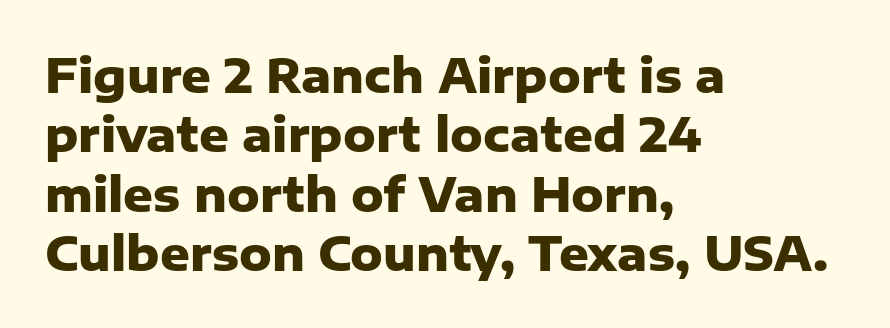
{"serif": "no", "italic": "no", "bold": "yes", "weight": "heavy", "width": "normal", "stroke_contrast": "low", "x_height": "medium", "monospaced": "no", "underline": "no", "align": "left", "line_spacing": "normal", "line_spacing_ratio": 1.29, "letter_spacing": "normal", "letter_spacing_em": 0.0, "glyph_px": 46}
